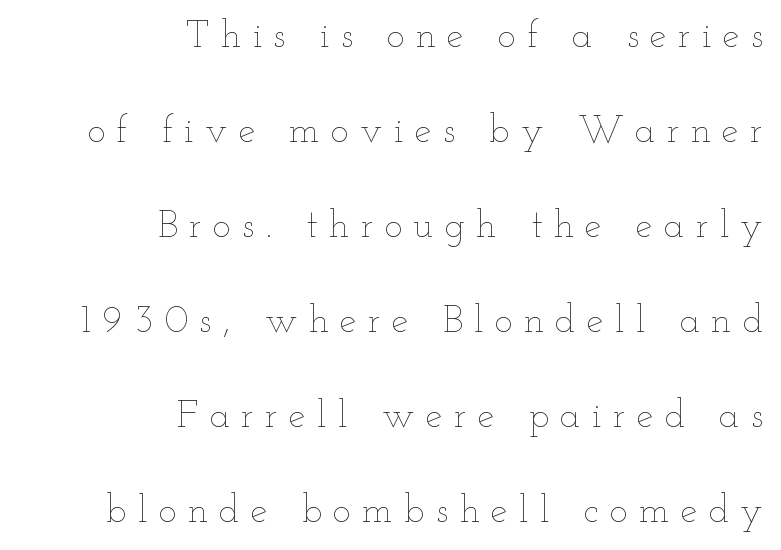
Q: Is the text bold? A: No.
Q: Is the text italic (slanted)? A: No, it is upright.
Q: Is the text underlined? A: No.
Q: How is the paragraph aligned? A: Right-aligned.
Q: Is the spacing between letters normal or unusually wide? A: Unusually wide.
Q: Is the spacing between lines tight, normal or loose? A: Loose.
Q: Width (condensed, normal, or wide)? A: Wide.
Q: Stroke contrast? A: Low.
Q: x-height? A: Small.
Q: Monospaced? A: No.
